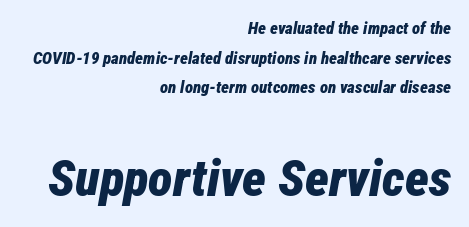
Looks like regular typesetting: each glyph gets only the width it needs. If you squint, the bottom block still reads clearly — it's the larger of the two. Weight check: bold — yes, fully. Slant detected: the letters are inclined.
